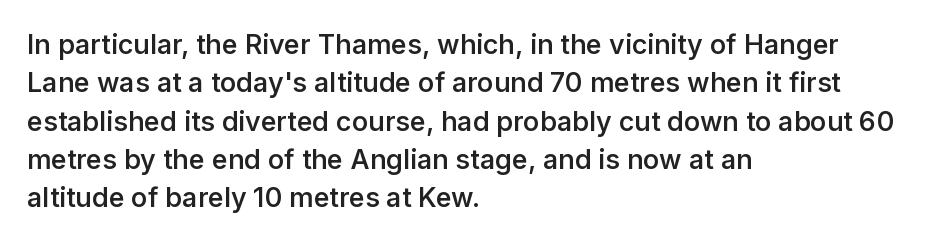
{"italic": "no", "bold": "semi", "underline": "no", "align": "left", "line_spacing": "normal", "line_spacing_ratio": 1.42, "letter_spacing": "normal", "letter_spacing_em": 0.0, "glyph_px": 27}
